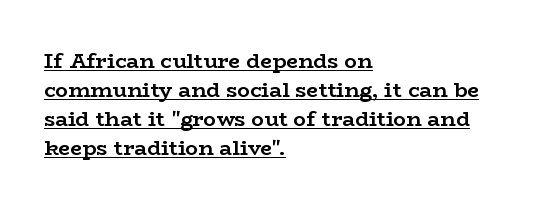
Q: Is the text bold? A: Yes.
Q: Is the text italic (slanted)? A: No, it is upright.
Q: Is the text underlined? A: Yes.
Q: How is the paragraph aligned? A: Left-aligned.
Q: Is the spacing between letters normal or unusually wide? A: Normal.
Q: Is the spacing between lines tight, normal or loose? A: Normal.
